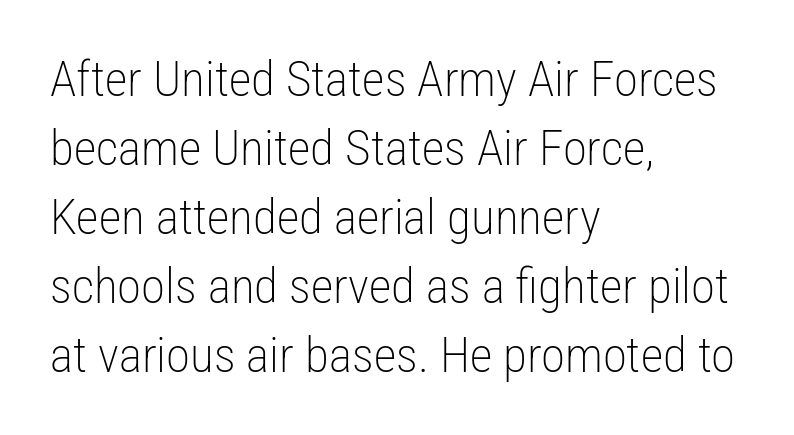
The image shows 49 px light, condensed sans-serif type, upright; set left-aligned, normal line spacing (1.41x), normal letter spacing, not underlined; low stroke contrast and a medium x-height.
